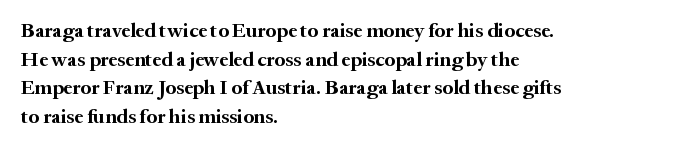
Q: Is the text bold? A: Yes.
Q: Is the text italic (slanted)? A: No, it is upright.
Q: Is the text underlined? A: No.
Q: How is the paragraph aligned? A: Left-aligned.
Q: Is the spacing between letters normal or unusually wide? A: Normal.
Q: Is the spacing between lines tight, normal or loose? A: Normal.
